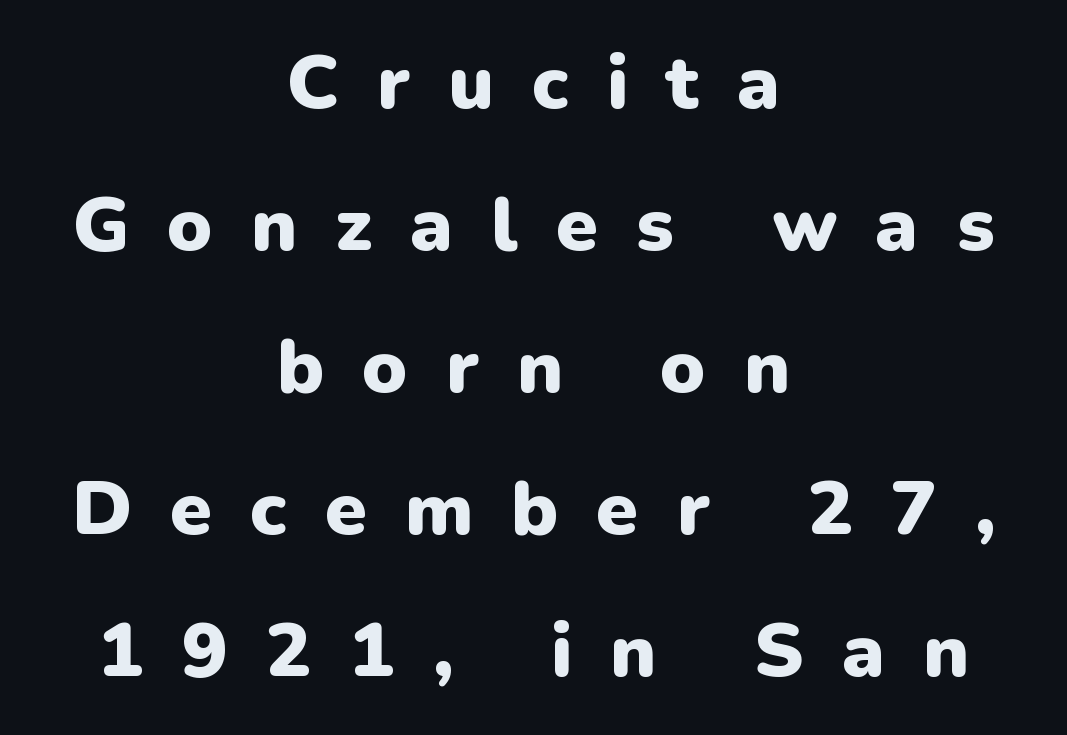
The image shows 76 px heavy sans-serif type, upright; set centered, line spacing 1.87x, unusually wide letter spacing (+0.5 em), not underlined; low stroke contrast and a medium x-height.
